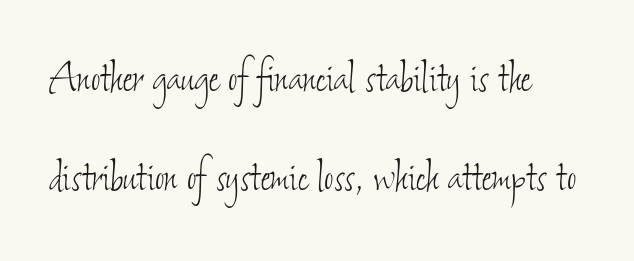
In terms of letterspacing, this is plain default setting. Only glyphs here, with clear space below each row. Rows of type keep a wide berth in the vertical direction. Weight class: somewhere from thin through regular. Each letter keeps its own natural width here, so spacing adapts to shape.
